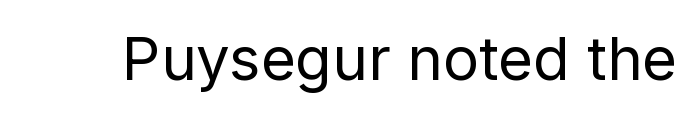
The image shows 60 px regular-weight sans-serif type, upright; set normal letter spacing, not underlined; low stroke contrast and a medium x-height.
